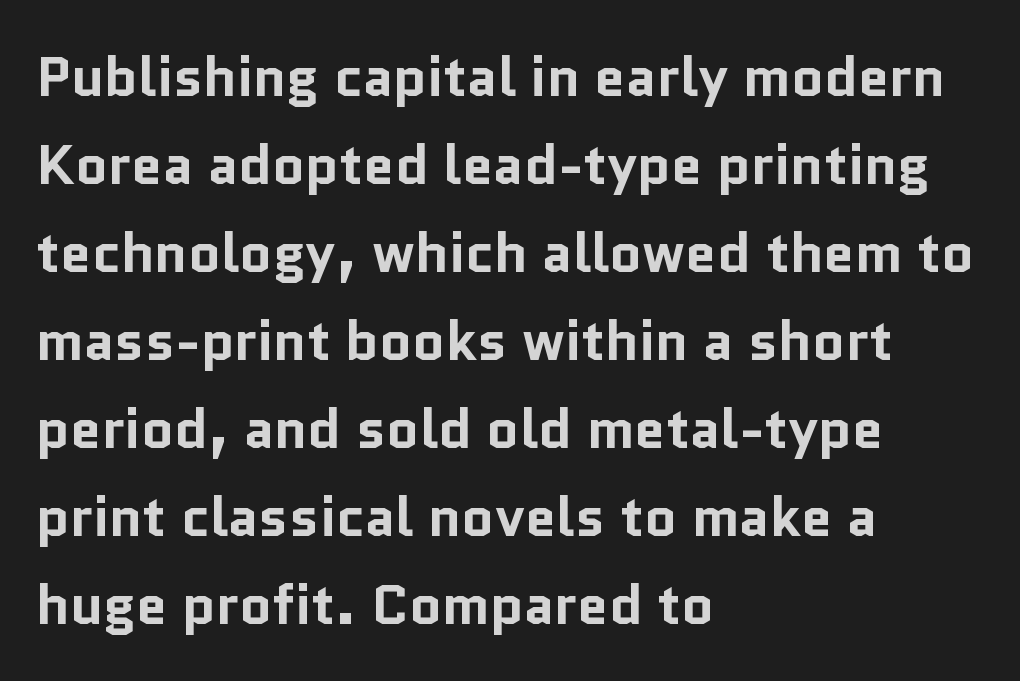
Q: Is the text bold? A: Yes.
Q: Is the text italic (slanted)? A: No, it is upright.
Q: Is the typeface a serif or a sans-serif typeface? A: Sans-serif.
Q: Is the text underlined? A: No.
Q: How is the paragraph aligned? A: Left-aligned.
Q: Is the spacing between letters normal or unusually wide? A: Normal.
Q: Is the spacing between lines tight, normal or loose? A: Normal.
Q: Width (condensed, normal, or wide)? A: Normal.
Q: Stroke contrast? A: Low.
Q: x-height? A: Medium.
Q: Monospaced? A: No.
